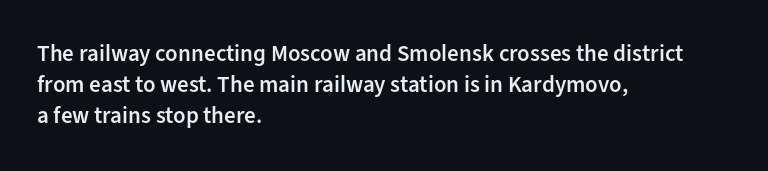
A bare baseline throughout the passage. The gaps between neighbouring characters are ordinary and unremarkable. These lines were composed using upright roman letters. Honestly, the row spacing looks completely unremarkable. In terms of weight, the rendering is demibold, just under bold. The typesetter chose a ragged-right arrangement here.
